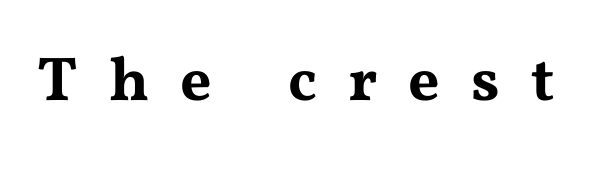
Descender tails drop into unmarked territory. If you drew a line through each stem, it would be perfectly vertical. Varying glyph widths throughout — classic text-font behaviour. The gaps between neighbouring characters are conspicuously large.
